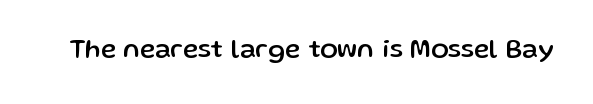
The image shows 26 px text type, upright; set normal letter spacing, not underlined.
